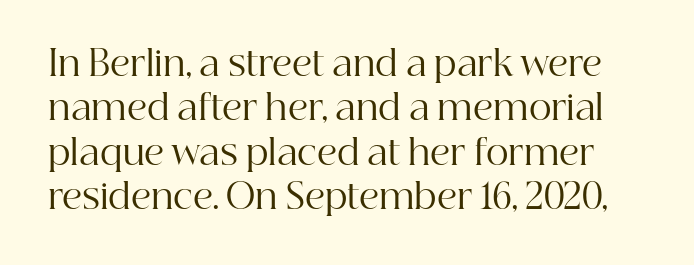
Rendered with straight, roman letterforms. Beneath every word, the page is bare. Here the designer chose a conventional face with non-uniform glyph widths. Yep, those are serifs on the letters.
